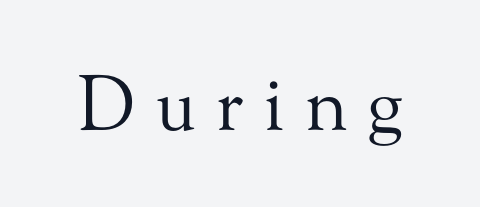
The characters are drawn with everyday or finer stroke widths. A typesetter would call this proportional, since set widths differ per character. Classification — serif. The horizontal fit of the characters is loose and conspicuously gappy.
